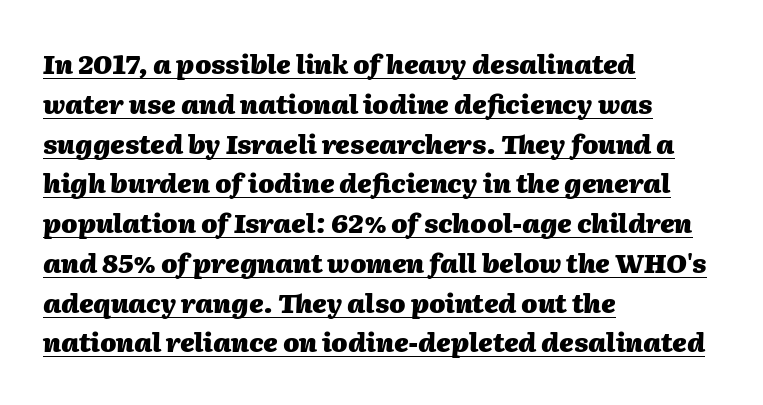
The strokes are fattened all the way to bold. In terms of leading, this rendering sits right in the middle. The font's italic variant was chosen for this text. Glyph-to-glyph distance matches everyday printed text. If you drew a ruler down the left edge, every line would touch it.
